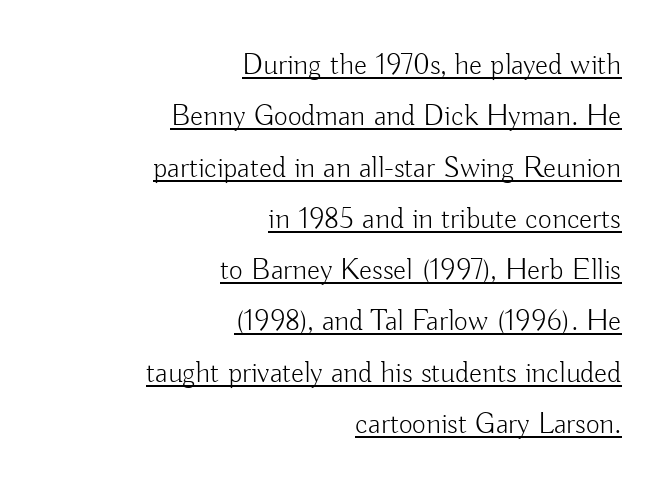
In terms of letterform style, serifs are entirely absent. The face used here appears with an underline applied. Right-aligned paragraph, ragged on the left. Unbolded letterforms with no extra heft. Spacing between characters is what you'd get straight out of the box. Looks like regular typesetting: each glyph gets only the width it needs.
